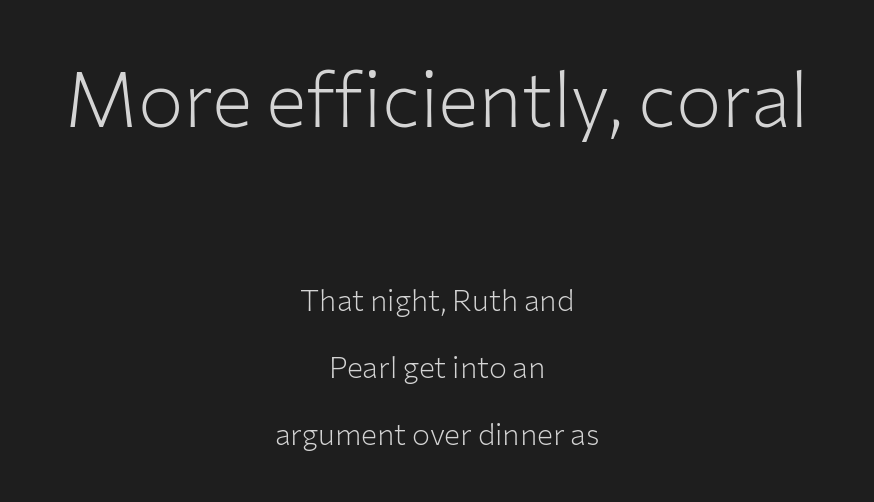
The image shows 76 px light sans-serif type, upright; set centered, loose line spacing (2.24x), normal letter spacing, not underlined; the first (top) block is 2.53x larger; low stroke contrast and a medium x-height.
